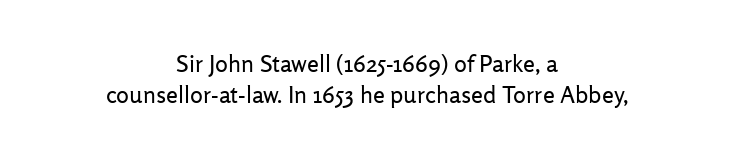
{"italic": "no", "bold": "no", "underline": "no", "align": "center", "line_spacing": "normal", "line_spacing_ratio": 1.28, "letter_spacing": "normal", "letter_spacing_em": 0.0, "glyph_px": 24}
